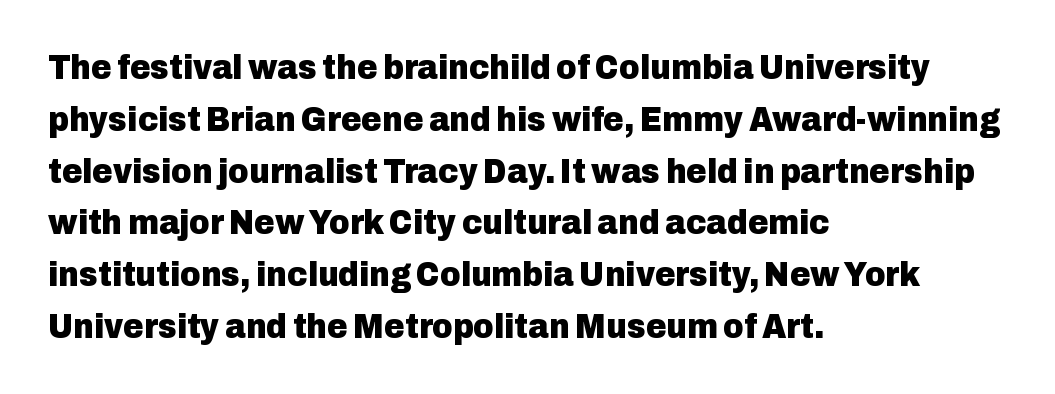
If you drew a ruler down the left edge, every line would touch it. A full-strength bold gives these letters their thick strokes. These lines are composed in type without serifs. Just letters on the line, the space beneath them empty. Leading: standard. Caption: standard tracking, unaltered.
